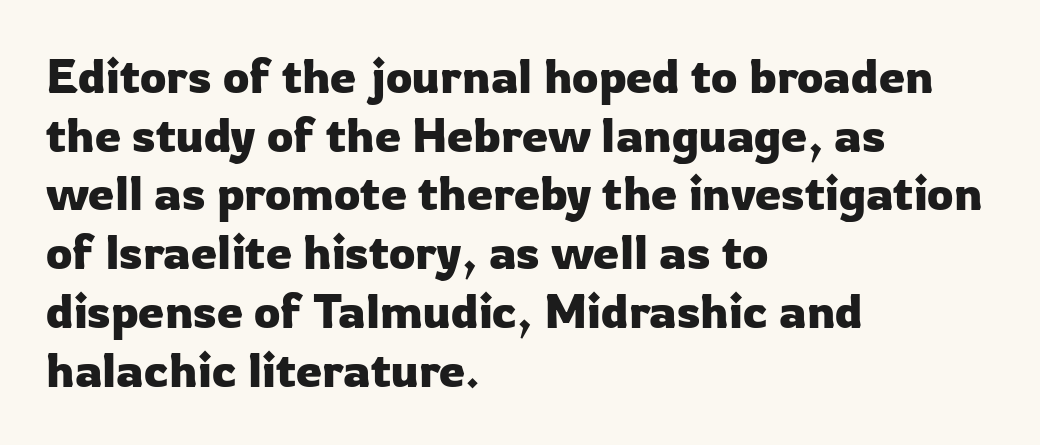
The image shows 47 px sans-serif type, upright; set left-aligned, normal line spacing (1.25x), normal letter spacing, not underlined; low stroke contrast and a medium x-height.
